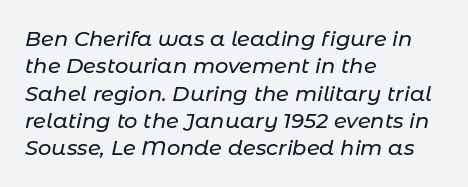
The baseline area is clear. Standard letterfit; no display-style spreading of the glyphs. Does the leading feel generous? No, just average. Designer's note — italics engaged.
